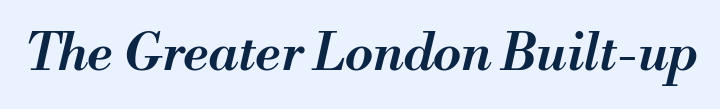
The image shows 51 px semibold type, italic (leaning right); set normal letter spacing, not underlined; medium stroke contrast and a small x-height.
